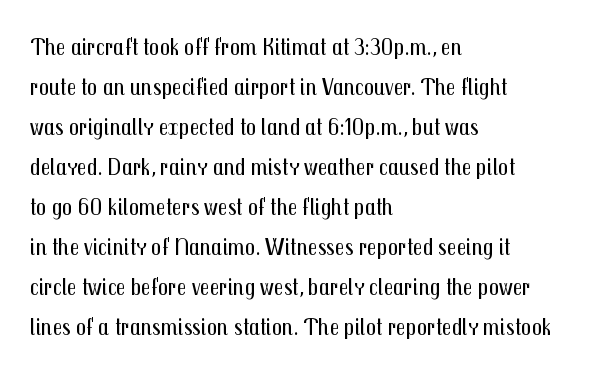
{"italic": "no", "bold": "no", "underline": "no", "align": "left", "line_spacing": "normal", "line_spacing_ratio": 1.6, "letter_spacing": "normal", "letter_spacing_em": 0.0, "glyph_px": 25}
